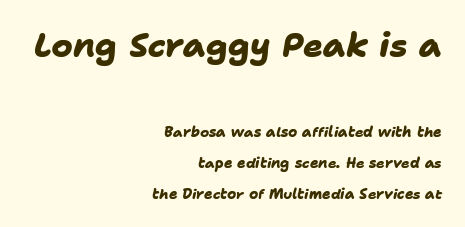
{"serif": "no", "bold": "yes", "weight": "heavy", "width": "normal", "stroke_contrast": "low", "x_height": "medium", "monospaced": "no", "underline": "no", "align": "right", "line_spacing": "loose", "line_spacing_ratio": 2.2, "letter_spacing": "normal", "letter_spacing_em": 0.0, "larger_block": "first", "size_ratio": 2.36, "glyph_px": 33}
